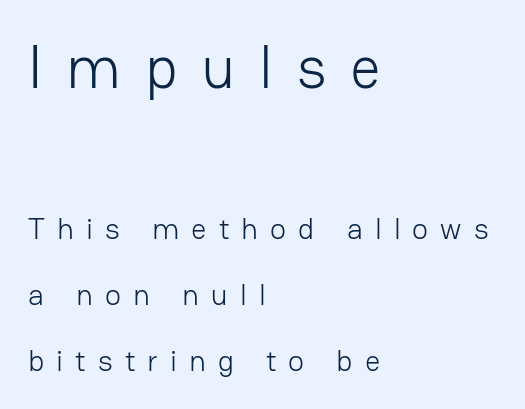
The image shows 60 px light sans-serif type, upright; set left-aligned, loose line spacing (2.21x), unusually wide letter spacing (+0.4 em), not underlined; the first (top) block is 2.0x larger; low stroke contrast and a medium x-height.
